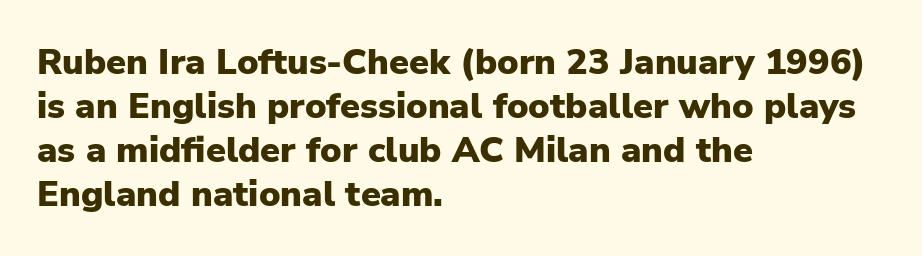
{"serif": "no", "italic": "no", "bold": "yes", "weight": "heavy", "width": "normal", "stroke_contrast": "low", "x_height": "medium", "monospaced": "no", "underline": "no", "align": "left", "line_spacing_ratio": 1.22, "letter_spacing": "normal", "letter_spacing_em": 0.0, "glyph_px": 36}
